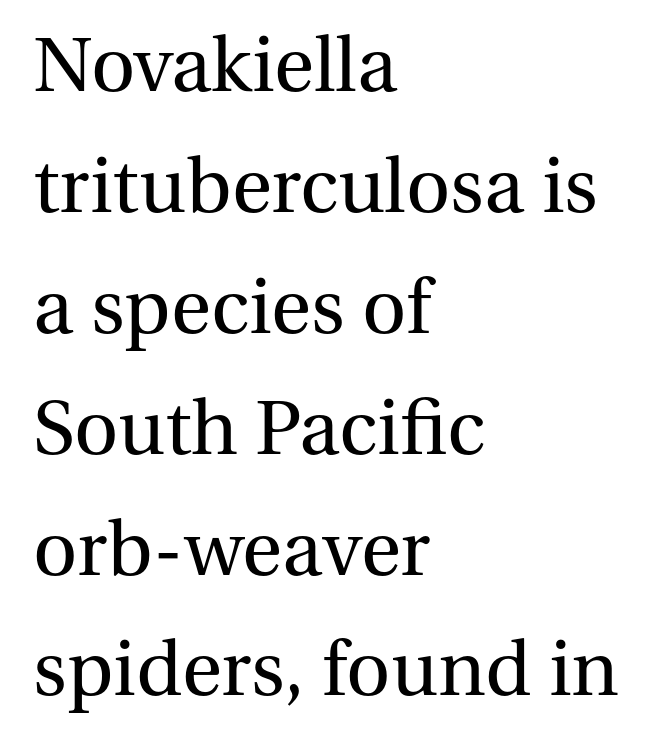
{"serif": "yes", "italic": "no", "bold": "no", "weight": "regular", "width": "normal", "stroke_contrast": "medium", "x_height": "medium", "monospaced": "no", "underline": "no", "align": "left", "line_spacing": "normal", "line_spacing_ratio": 1.57, "letter_spacing": "normal", "letter_spacing_em": 0.0, "glyph_px": 77}
